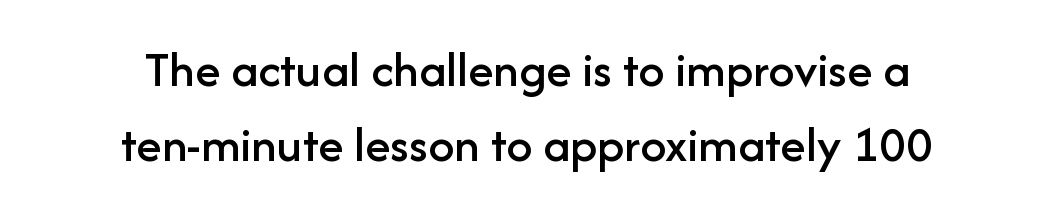
Q: Is the text italic (slanted)? A: No, it is upright.
Q: Is the typeface a serif or a sans-serif typeface? A: Sans-serif.
Q: Is the text underlined? A: No.
Q: How is the paragraph aligned? A: Centered.
Q: Is the spacing between letters normal or unusually wide? A: Normal.
Q: Is the spacing between lines tight, normal or loose? A: Normal.
Q: Width (condensed, normal, or wide)? A: Normal.
Q: Stroke contrast? A: Low.
Q: x-height? A: Medium.
Q: Monospaced? A: No.
